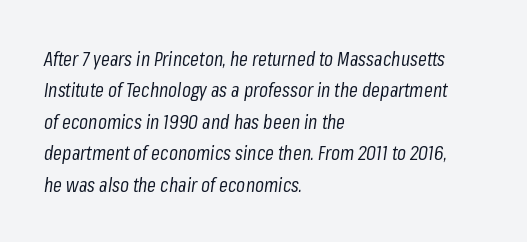
{"italic": "yes", "lean": "right", "slant_degrees": 8, "bold": "no", "underline": "no", "align": "left", "line_spacing": "normal", "line_spacing_ratio": 1.57, "letter_spacing": "normal", "letter_spacing_em": 0.0, "glyph_px": 20}
